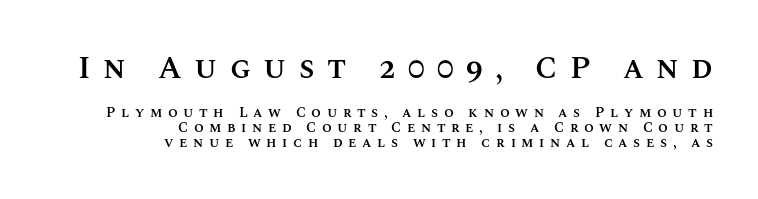
Upright lettering throughout. The rendering uses a small line-height, squeezing the rows. You could not count columns in this text — the font is proportionally spaced. Tracking value appears strongly positive — letters spread wide.
